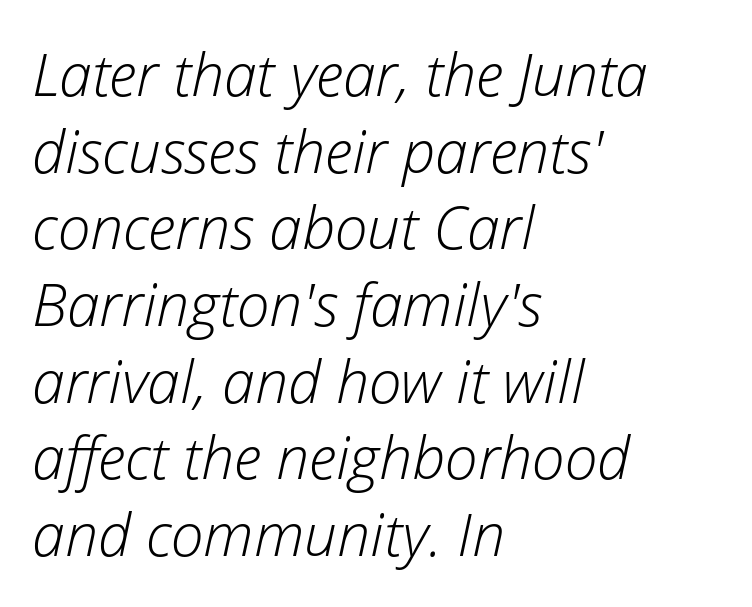
The letterforms sit shoulder to shoulder at normal distance. Do the characters align in a grid? No, the font is proportional. Leading: standard. The passage shown is not underscored anywhere. Stems and bowls with no extra thickness — not bold. Slant detected: the letters are inclined.
